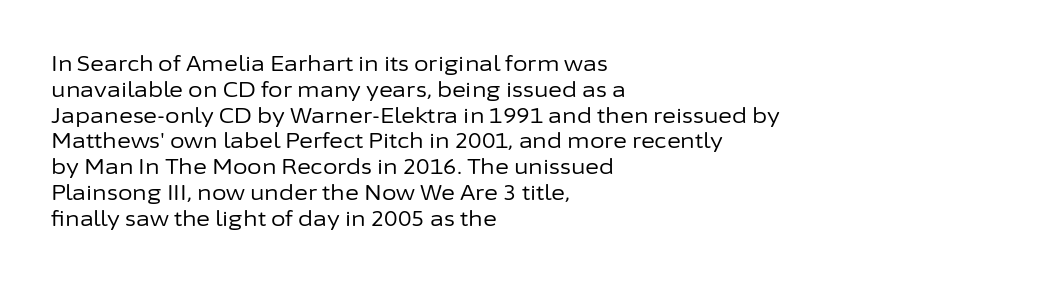
Q: Is the text bold? A: No.
Q: Is the text italic (slanted)? A: No, it is upright.
Q: Is the text underlined? A: No.
Q: How is the paragraph aligned? A: Left-aligned.
Q: Is the spacing between letters normal or unusually wide? A: Normal.
